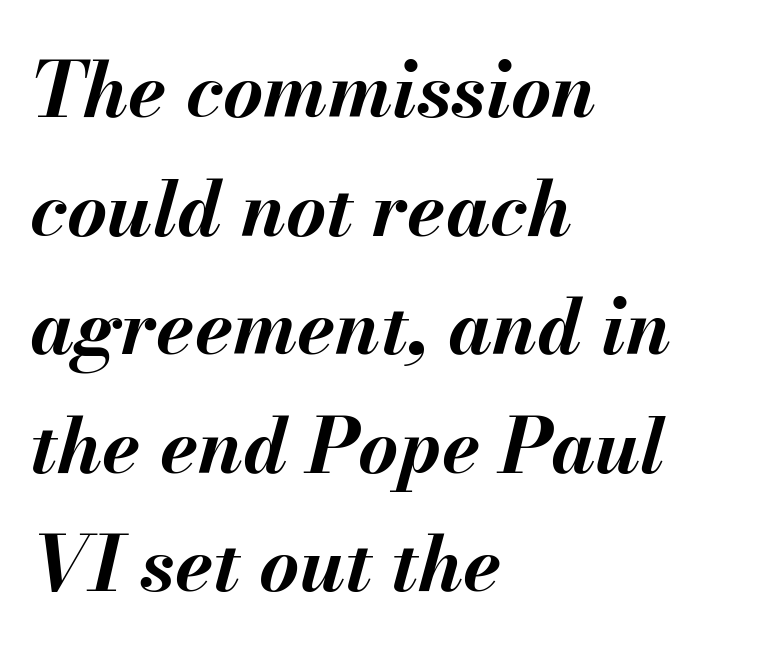
{"italic": "yes", "lean": "right", "slant_degrees": 13, "bold": "yes", "weight": "bold", "width": "normal", "stroke_contrast": "medium", "x_height": "small", "monospaced": "no", "underline": "no", "align": "left", "line_spacing": "normal", "line_spacing_ratio": 1.54, "letter_spacing": "normal", "letter_spacing_em": 0.0, "glyph_px": 77}
